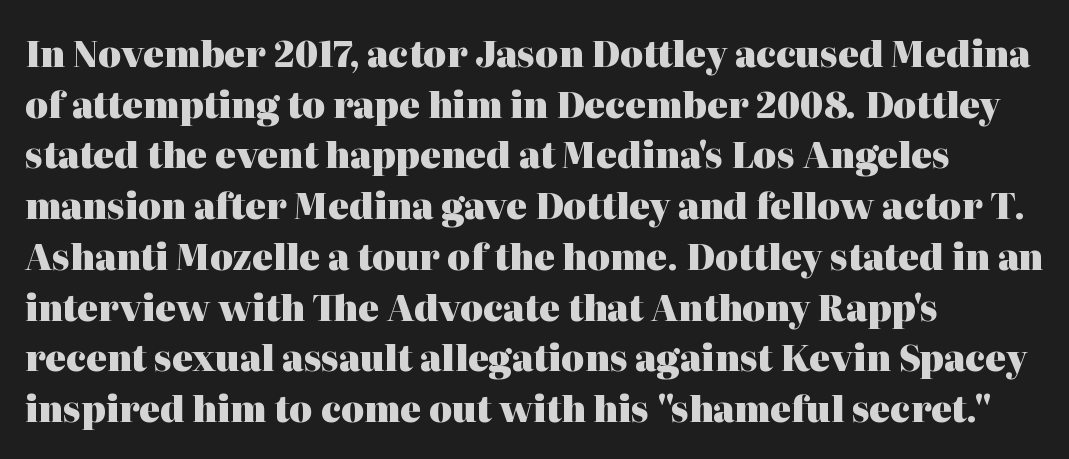
Q: Is the text bold? A: Yes.
Q: Is the text italic (slanted)? A: No, it is upright.
Q: Is the typeface a serif or a sans-serif typeface? A: Serif.
Q: Is the text underlined? A: No.
Q: How is the paragraph aligned? A: Left-aligned.
Q: Is the spacing between letters normal or unusually wide? A: Normal.
Q: Is the spacing between lines tight, normal or loose? A: Normal.
Q: Width (condensed, normal, or wide)? A: Normal.
Q: Stroke contrast? A: High.
Q: x-height? A: Medium.
Q: Monospaced? A: No.
